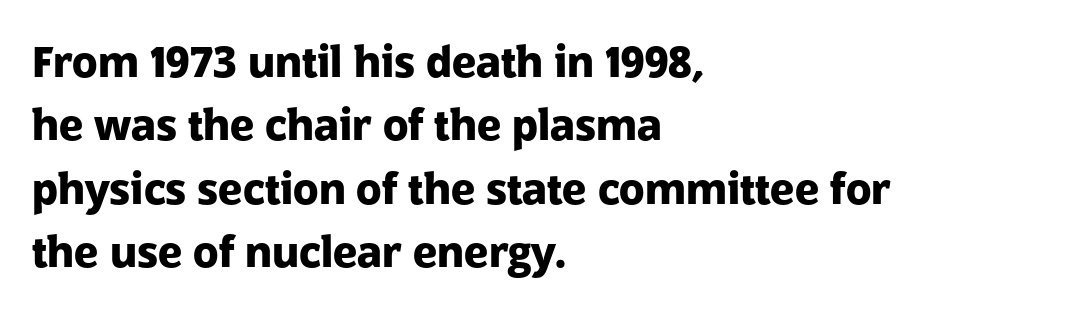
The image shows 42 px heavy sans-serif type, upright; set left-aligned, normal line spacing (1.51x), normal letter spacing, not underlined; low stroke contrast and a medium x-height.
